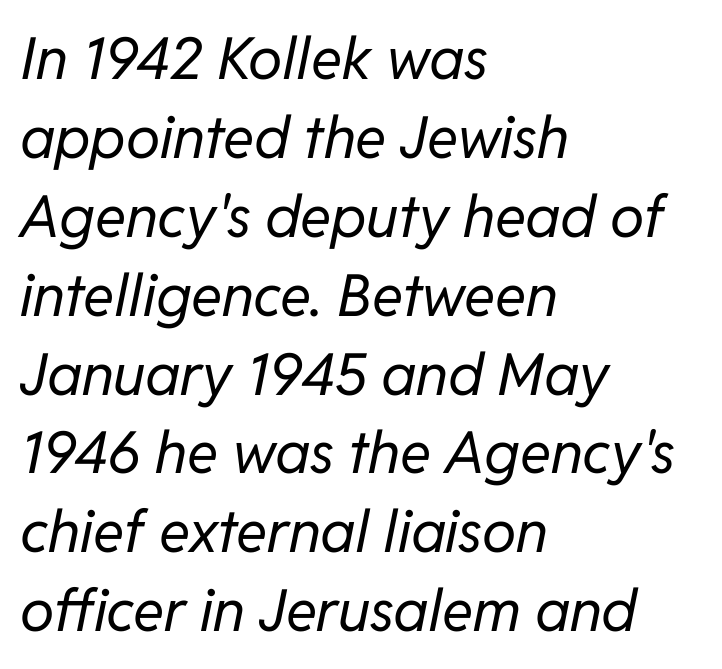
The image shows 58 px regular-weight type, italic (leaning right); set left-aligned, normal line spacing (1.36x), normal letter spacing, not underlined; low stroke contrast and a medium x-height.
